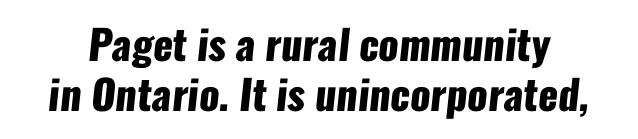
{"serif": "no", "bold": "yes", "weight": "heavy", "width": "condensed", "stroke_contrast": "low", "x_height": "medium", "monospaced": "no", "underline": "no", "line_spacing_ratio": 1.23, "letter_spacing": "normal", "letter_spacing_em": 0.0, "glyph_px": 41}
